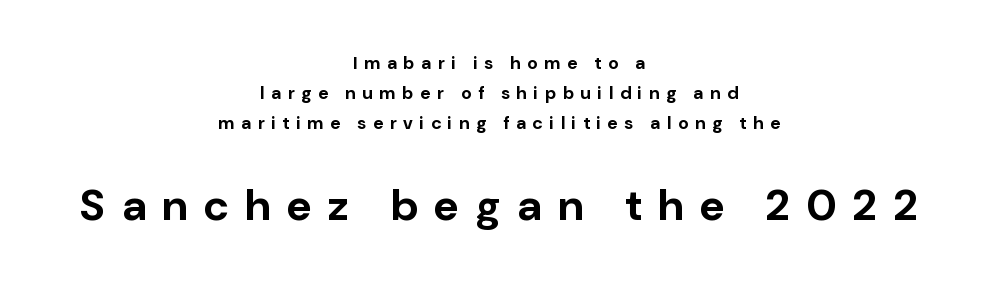
Q: Is the text bold? A: Yes.
Q: Is the text italic (slanted)? A: No, it is upright.
Q: Is the typeface a serif or a sans-serif typeface? A: Sans-serif.
Q: Is the text underlined? A: No.
Q: How is the paragraph aligned? A: Centered.
Q: Is the spacing between letters normal or unusually wide? A: Unusually wide.
Q: Is the spacing between lines tight, normal or loose? A: Normal.
Q: Which block of text is set in a larger size, the first (top) or the second (bottom)? A: The second (bottom) one.
Q: Width (condensed, normal, or wide)? A: Normal.
Q: Stroke contrast? A: Low.
Q: x-height? A: Medium.
Q: Monospaced? A: No.
